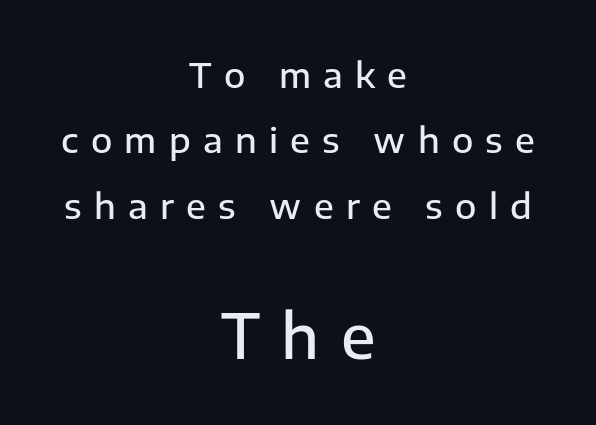
One-word summary of the alignment: center. Characters follow at a spacing far wider than the type designer built in. Typesetter's note: demi weight, one step under bold. Two sizes are in play, and the larger belongs to the second block. Is there any slant? The stems are plumb.
